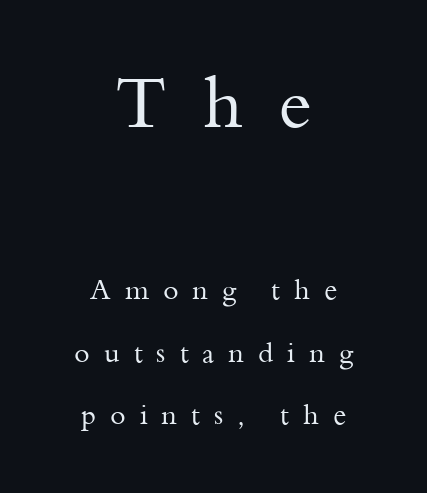
Q: Is the text bold? A: No.
Q: Is the text italic (slanted)? A: No, it is upright.
Q: Is the typeface a serif or a sans-serif typeface? A: Serif.
Q: Is the text underlined? A: No.
Q: How is the paragraph aligned? A: Centered.
Q: Is the spacing between letters normal or unusually wide? A: Unusually wide.
Q: Is the spacing between lines tight, normal or loose? A: Loose.
Q: Which block of text is set in a larger size, the first (top) or the second (bottom)? A: The first (top) one.
Q: Width (condensed, normal, or wide)? A: Normal.
Q: Stroke contrast? A: Medium.
Q: x-height? A: Small.
Q: Monospaced? A: No.
